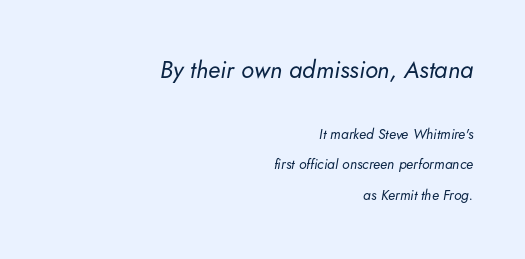
Q: Is the text bold? A: No.
Q: Is the text italic (slanted)? A: Yes, it leans right by about 5 degrees.
Q: Is the text underlined? A: No.
Q: How is the paragraph aligned? A: Right-aligned.
Q: Is the spacing between letters normal or unusually wide? A: Normal.
Q: Is the spacing between lines tight, normal or loose? A: Loose.
Q: Which block of text is set in a larger size, the first (top) or the second (bottom)? A: The first (top) one.
